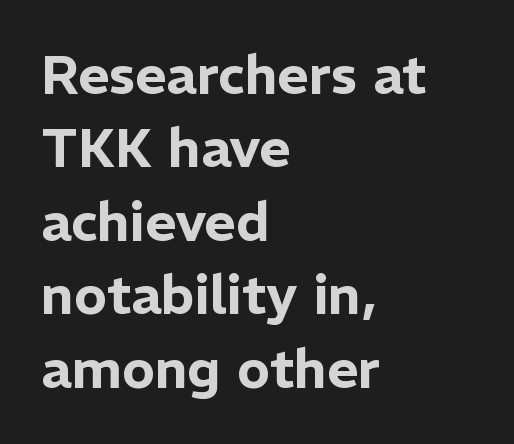
{"serif": "no", "italic": "no", "width": "normal", "stroke_contrast": "low", "x_height": "medium", "monospaced": "no", "underline": "no", "align": "left", "line_spacing": "normal", "line_spacing_ratio": 1.36, "letter_spacing": "normal", "letter_spacing_em": 0.0, "glyph_px": 54}
